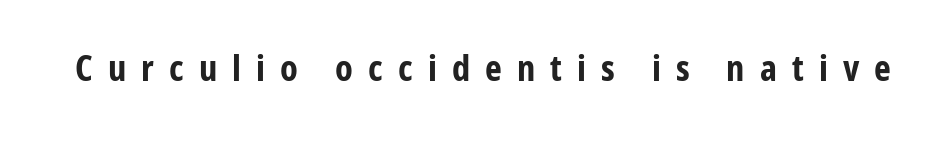
{"serif": "no", "italic": "no", "bold": "yes", "weight": "bold", "width": "condensed", "stroke_contrast": "low", "x_height": "medium", "monospaced": "no", "underline": "no", "letter_spacing": "wide", "letter_spacing_em": 0.42, "glyph_px": 36}
